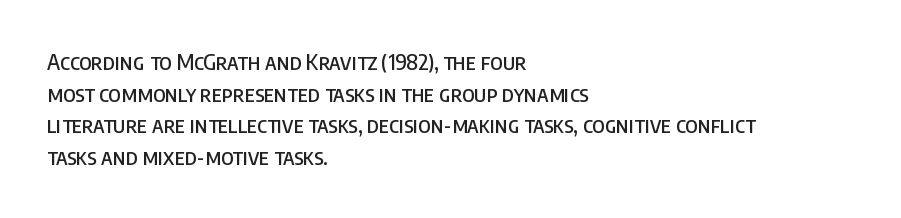
Ordinary non-slanted type is in use. Letter spacing: default. This sample is left-justified, so line endings fall wherever the words run out. Underline: absent. Successive baselines arrive at the customary interval.
